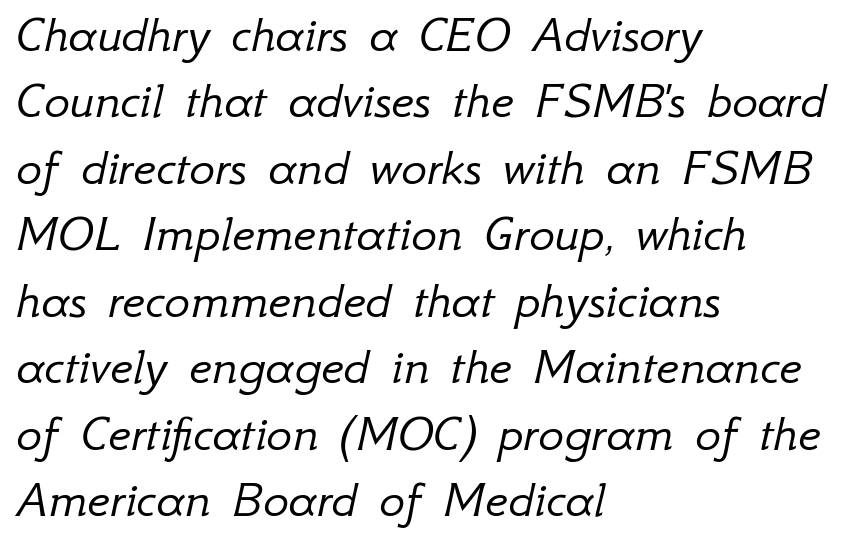
Q: Is the text bold? A: No.
Q: Is the text italic (slanted)? A: Yes, it leans right by about 12 degrees.
Q: Is the text underlined? A: No.
Q: How is the paragraph aligned? A: Left-aligned.
Q: Is the spacing between letters normal or unusually wide? A: Normal.
Q: Width (condensed, normal, or wide)? A: Normal.
Q: Stroke contrast? A: Low.
Q: x-height? A: Small.
Q: Monospaced? A: No.
